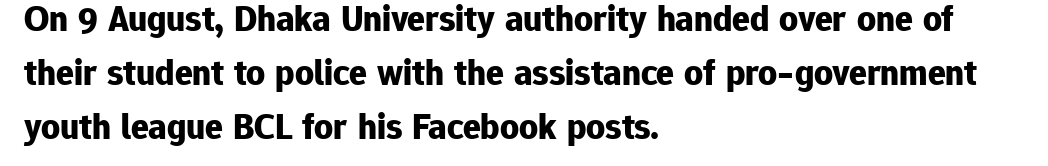
The image shows 37 px bold sans-serif type, upright; set left-aligned, normal line spacing (1.46x), normal letter spacing, not underlined; low stroke contrast and a medium x-height.
